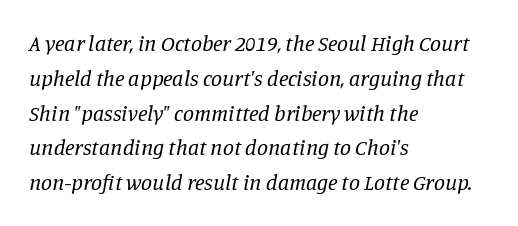
The image shows 22 px text type, italic (leaning right); set left-aligned, normal line spacing (1.58x), normal letter spacing, not underlined.
